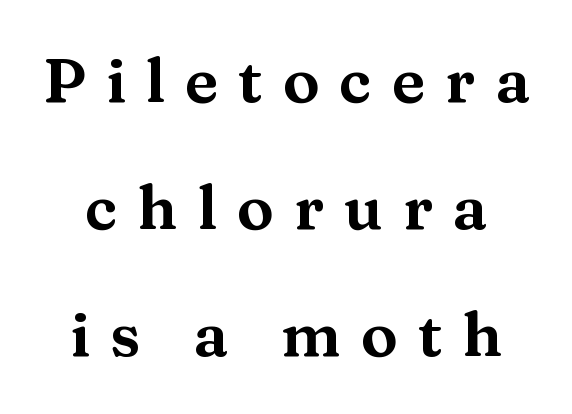
{"serif": "yes", "italic": "no", "width": "wide", "stroke_contrast": "medium", "x_height": "medium", "monospaced": "no", "underline": "no", "line_spacing": "loose", "line_spacing_ratio": 2.05, "letter_spacing": "wide", "letter_spacing_em": 0.32, "glyph_px": 62}
